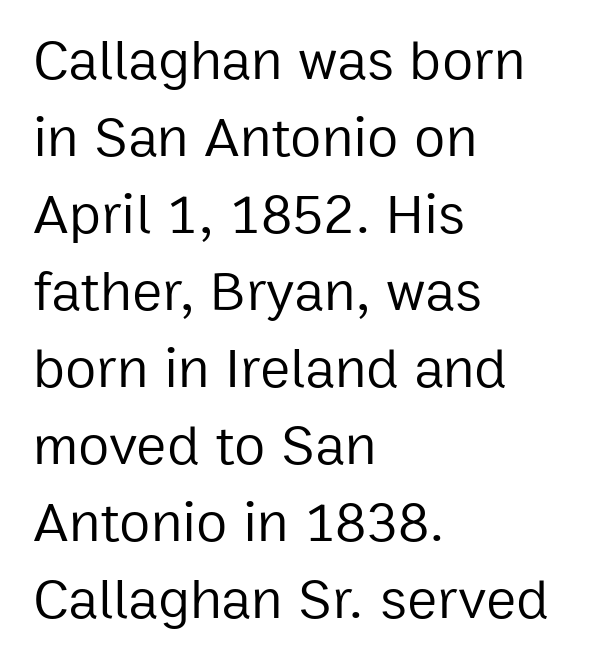
Is there much room between lines? A standard amount, neither cramped nor airy. Posture: vertical. Character widths vary here, with narrow letters taking less room than wide ones. The font family rendered here belongs to the sans-serif group. These lines keep a tight, regular rhythm from letter to letter.
